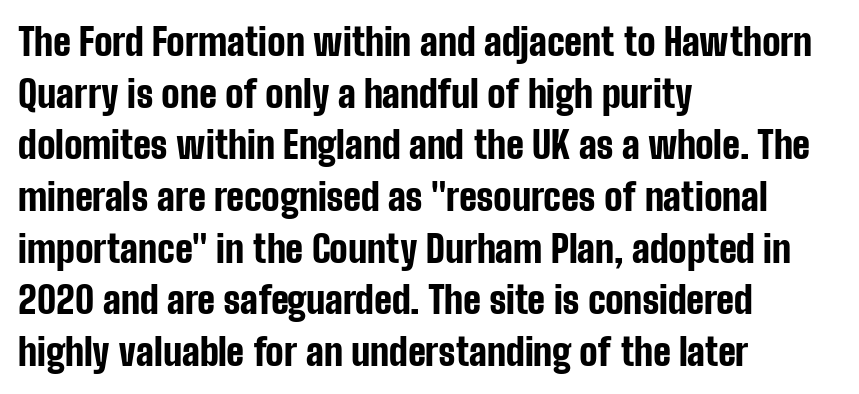
The passage is arranged the way most books set body copy — flush left. Leading: standard. The gap between lines stays unmarked. Emphasis by weight is at full strength: bold. Character widths vary here, with narrow letters taking less room than wide ones.
